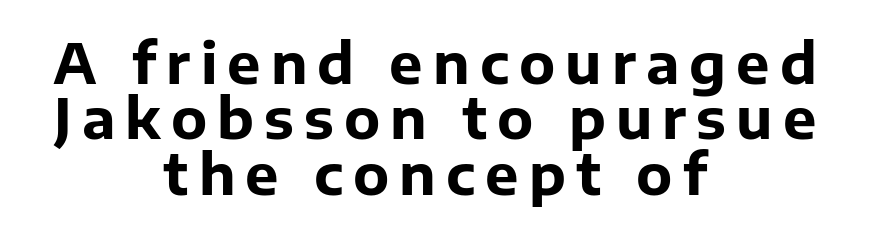
Q: Is the text bold? A: Yes.
Q: Is the text italic (slanted)? A: No, it is upright.
Q: Is the typeface a serif or a sans-serif typeface? A: Sans-serif.
Q: Is the text underlined? A: No.
Q: How is the paragraph aligned? A: Centered.
Q: Is the spacing between lines tight, normal or loose? A: Tight.
Q: Width (condensed, normal, or wide)? A: Normal.
Q: Stroke contrast? A: Low.
Q: x-height? A: Medium.
Q: Monospaced? A: No.
